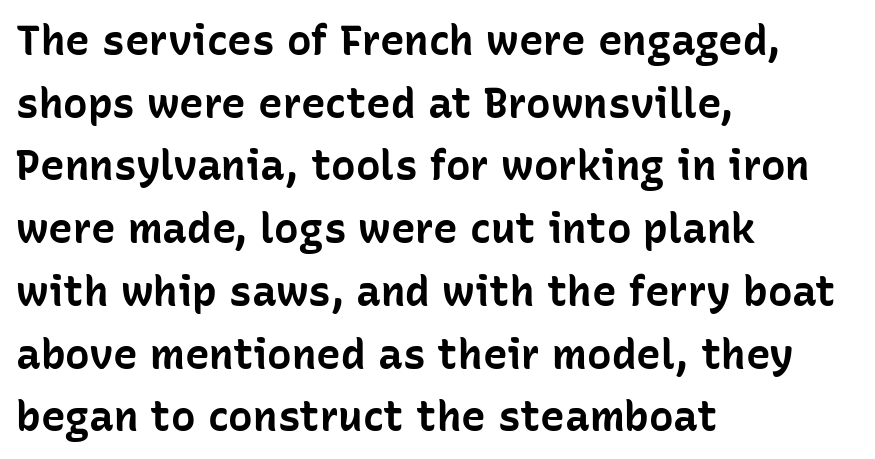
The image shows 41 px bold sans-serif type, upright; set left-aligned, normal line spacing (1.53x), normal letter spacing, not underlined; low stroke contrast and a medium x-height.
